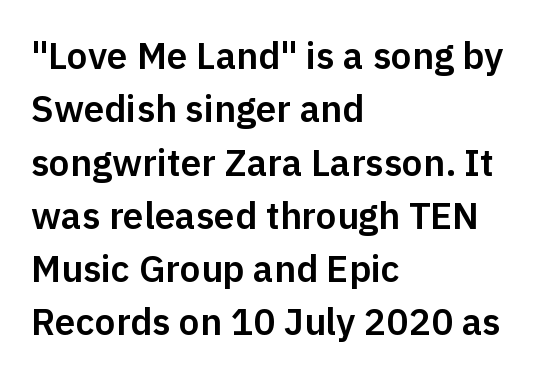
{"serif": "no", "italic": "no", "width": "normal", "stroke_contrast": "low", "x_height": "medium", "monospaced": "no", "underline": "no", "align": "left", "line_spacing": "normal", "line_spacing_ratio": 1.44, "letter_spacing": "normal", "letter_spacing_em": 0.0, "glyph_px": 37}
